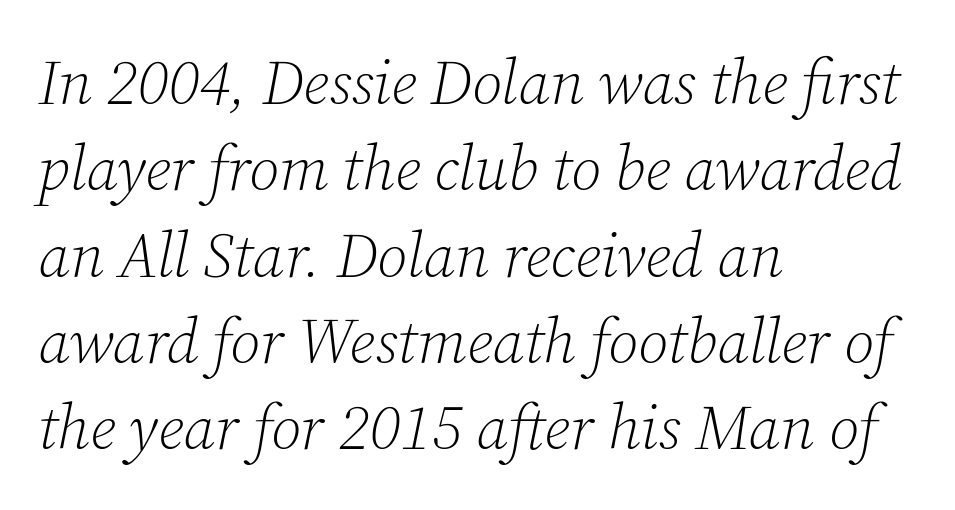
Is the type heavy? It reads as light-to-regular instead. Vertically, the passage feels balanced, rows spaced as you'd expect. These lines stack with their left ends in a neat column. Check the space under the baseline: it is left empty. In terms of letterspacing, this is plain default setting.
